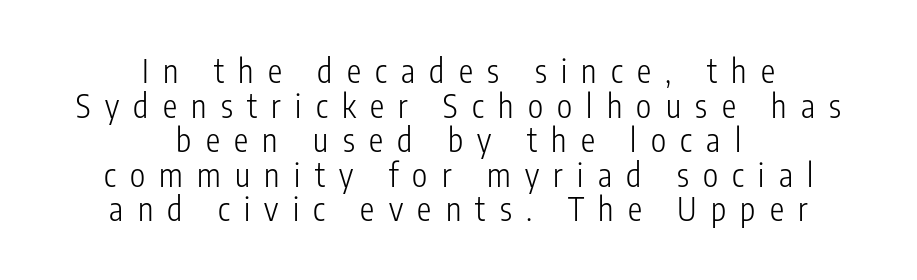
Each letter keeps its own natural width here, so spacing adapts to shape. Beneath every word, the page is bare. The rendering positions every line midway between the sides. Characters follow at a spacing far wider than the type designer built in.
